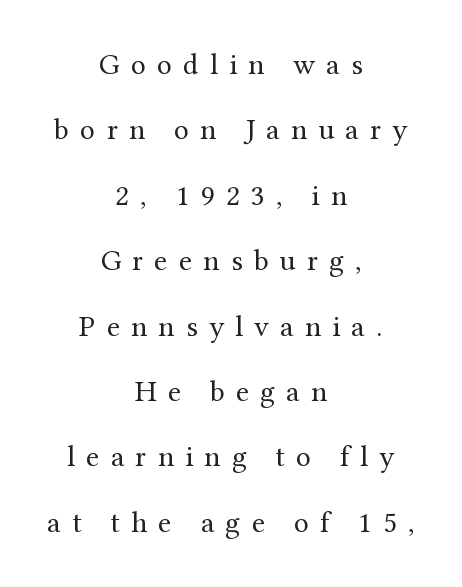
Q: Is the text bold? A: No.
Q: Is the text italic (slanted)? A: No, it is upright.
Q: Is the typeface a serif or a sans-serif typeface? A: Serif.
Q: Is the text underlined? A: No.
Q: How is the paragraph aligned? A: Centered.
Q: Is the spacing between letters normal or unusually wide? A: Unusually wide.
Q: Is the spacing between lines tight, normal or loose? A: Loose.
Q: Width (condensed, normal, or wide)? A: Normal.
Q: Stroke contrast? A: Medium.
Q: x-height? A: Medium.
Q: Monospaced? A: No.
